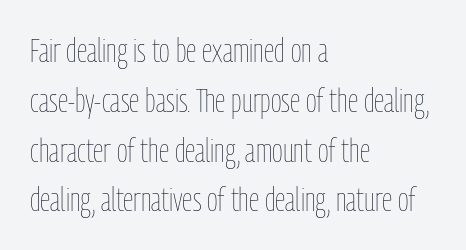
Rendered with straight, roman letterforms. This reads as an unemphasized weight, regular at the heaviest. Vertically, the passage feels balanced, rows spaced as you'd expect. Note the varied advance widths — an 'i' is clearly narrower than an 'm'.
